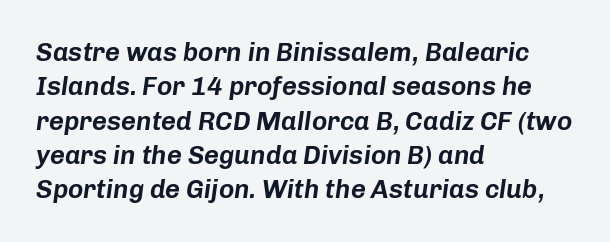
{"italic": "yes", "lean": "right", "slant_degrees": 8, "underline": "no", "align": "left", "line_spacing": "normal", "line_spacing_ratio": 1.32, "letter_spacing": "normal", "letter_spacing_em": 0.0, "glyph_px": 26}
